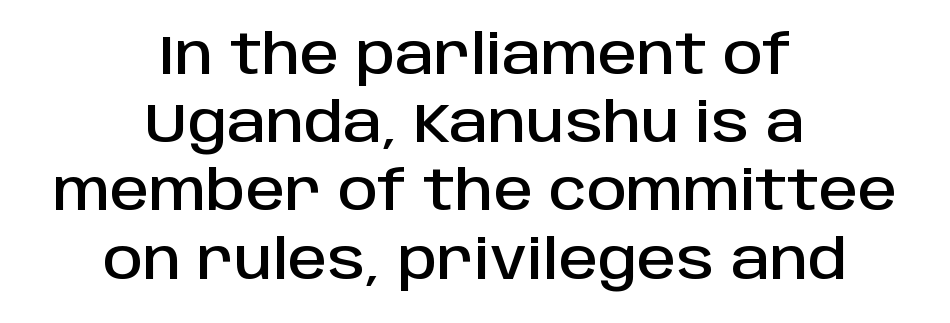
Q: Is the text italic (slanted)? A: No, it is upright.
Q: Is the typeface a serif or a sans-serif typeface? A: Sans-serif.
Q: Is the text underlined? A: No.
Q: How is the paragraph aligned? A: Centered.
Q: Is the spacing between letters normal or unusually wide? A: Normal.
Q: Width (condensed, normal, or wide)? A: Normal.
Q: Stroke contrast? A: Low.
Q: x-height? A: Large.
Q: Monospaced? A: No.
